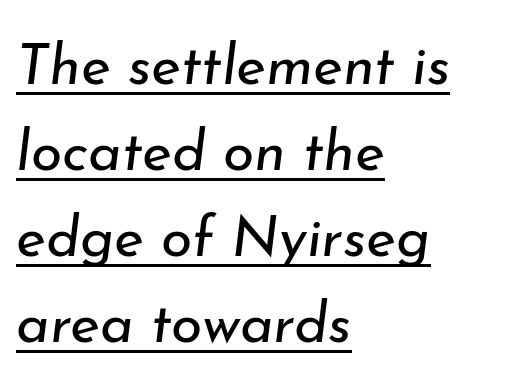
What's the leading like? Ordinary, nothing unusual. Typeset ragged right — the left edge is the straight one. Each stroke keeps to a modest, everyday thickness or less. Every character sits at an angle, as italics do. How are the letters spaced? Ordinarily, with no added tracking. The glyphs are accompanied by a horizontal stroke just below them.
